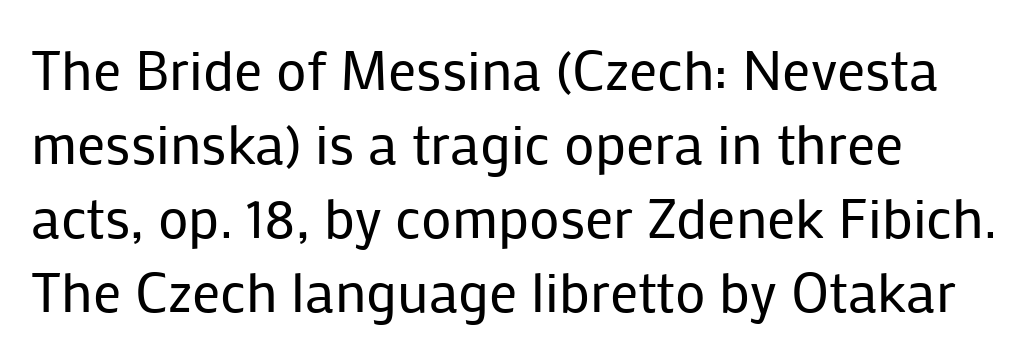
{"serif": "no", "italic": "no", "bold": "no", "weight": "regular", "width": "normal", "stroke_contrast": "low", "x_height": "medium", "monospaced": "no", "underline": "no", "align": "left", "line_spacing": "normal", "line_spacing_ratio": 1.32, "letter_spacing": "normal", "letter_spacing_em": 0.0, "glyph_px": 56}
